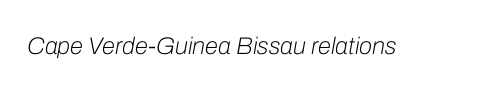
The image shows 24 px text type, italic (leaning right); set normal letter spacing, not underlined.
